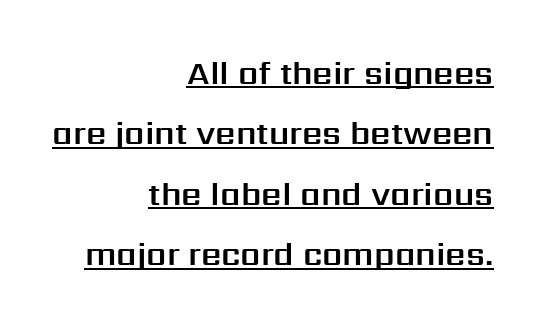
The ragged edge is on the left, which tells us the setting is flush right. Looks like regular typesetting: each glyph gets only the width it needs. Classification — sans serif. The letterforms sit shoulder to shoulder at normal distance.
